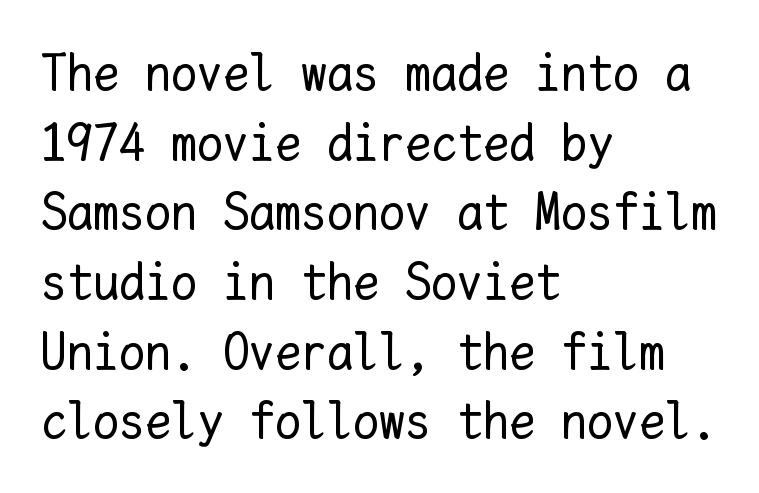
Q: Is the text bold? A: No.
Q: Is the text italic (slanted)? A: No, it is upright.
Q: Is the text underlined? A: No.
Q: How is the paragraph aligned? A: Left-aligned.
Q: Is the spacing between letters normal or unusually wide? A: Normal.
Q: Is the spacing between lines tight, normal or loose? A: Normal.
Q: Width (condensed, normal, or wide)? A: Normal.
Q: Stroke contrast? A: Low.
Q: x-height? A: Medium.
Q: Monospaced? A: Yes.
